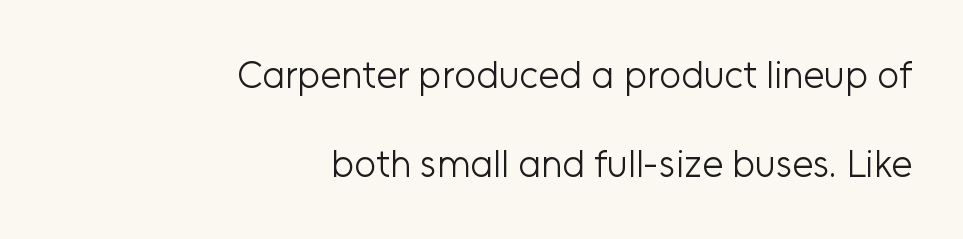
{"serif": "no", "italic": "no", "bold": "no", "weight": "light", "width": "normal", "stroke_contrast": "low", "x_height": "medium", "monospaced": "no", "underline": "no", "align": "right", "line_spacing": "loose", "line_spacing_ratio": 2.35, "letter_spacing": "normal", "letter_spacing_em": 0.0, "glyph_px": 38}
